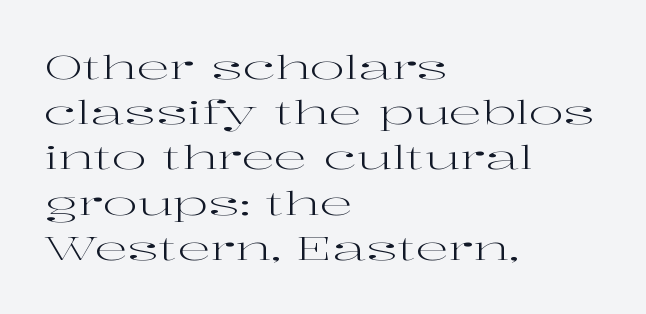
The image shows 33 px regular-weight, wide serif type, upright; set left-aligned, normal line spacing (1.37x), normal letter spacing, not underlined; high stroke contrast and a medium x-height.
